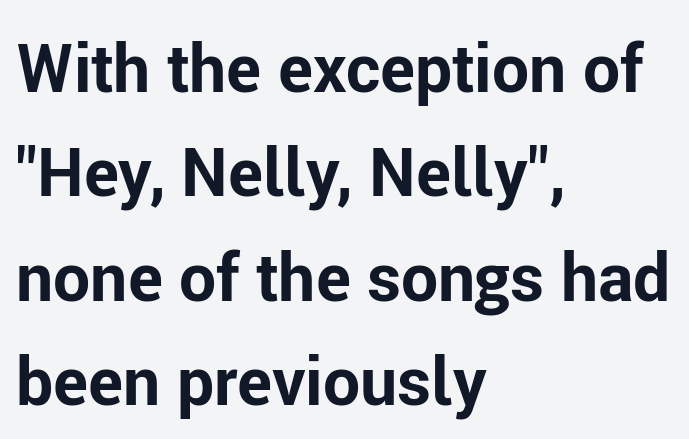
The face used here is proportionally spaced, like ordinary book or web type. Grotesque or geometric, the face here clearly has no serifs. The rows are spaced the way most documents space them. Ordinary non-slanted type is in use. The line texture is even and compact thanks to regular tracking. Any mark beneath the type? The region is blank.
